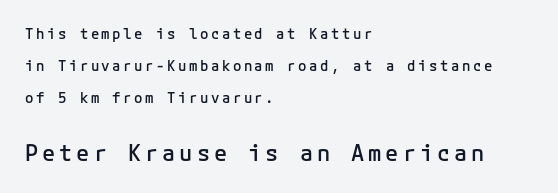
{"italic": "no", "bold": "semi", "underline": "no", "align": "left", "line_spacing": "loose", "line_spacing_ratio": 2.3, "larger_block": "second", "size_ratio": 1.57, "glyph_px": 22}
